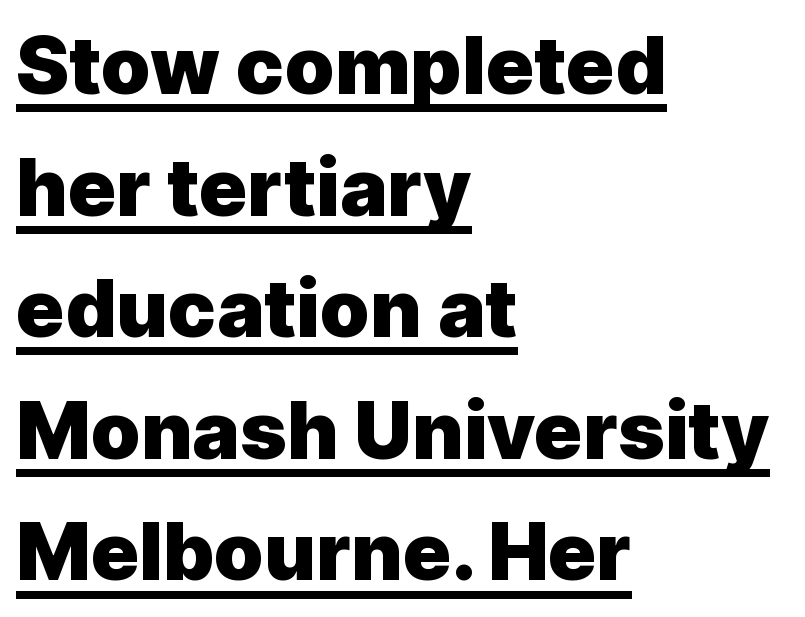
The image shows 80 px heavy sans-serif type, upright; set left-aligned, normal line spacing (1.52x), normal letter spacing, underlined; a medium x-height.
